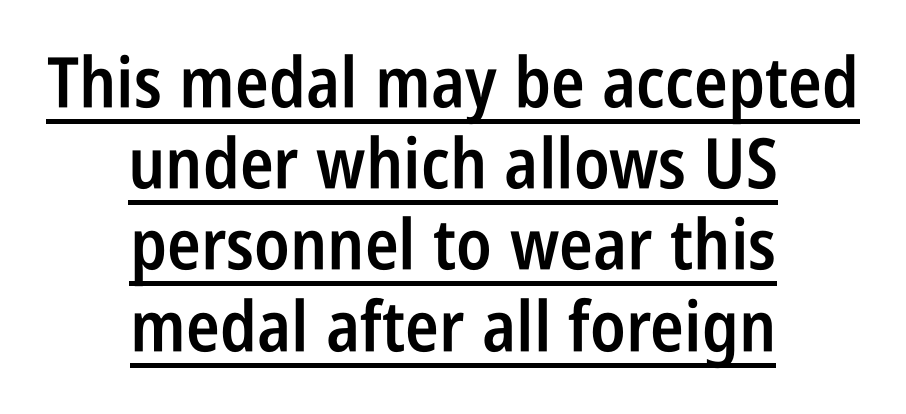
Q: Is the text bold? A: Semi-bold.
Q: Is the text italic (slanted)? A: No, it is upright.
Q: Is the typeface a serif or a sans-serif typeface? A: Sans-serif.
Q: Is the text underlined? A: Yes.
Q: How is the paragraph aligned? A: Centered.
Q: Is the spacing between letters normal or unusually wide? A: Normal.
Q: Width (condensed, normal, or wide)? A: Condensed.
Q: Stroke contrast? A: Low.
Q: x-height? A: Large.
Q: Monospaced? A: No.
